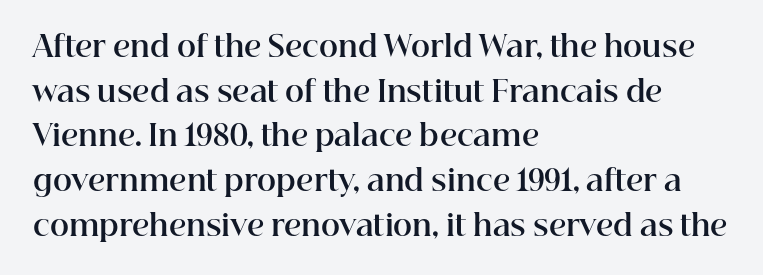
Underline: absent. If you drew a line through each stem, it would be perfectly vertical. The tracking reads as untouched default to a designer's eye. The typesetting leans heavy: a genuine bold. Successive baselines arrive at the customary interval. Spacing verdict: proportional, widths tailored to each character.
